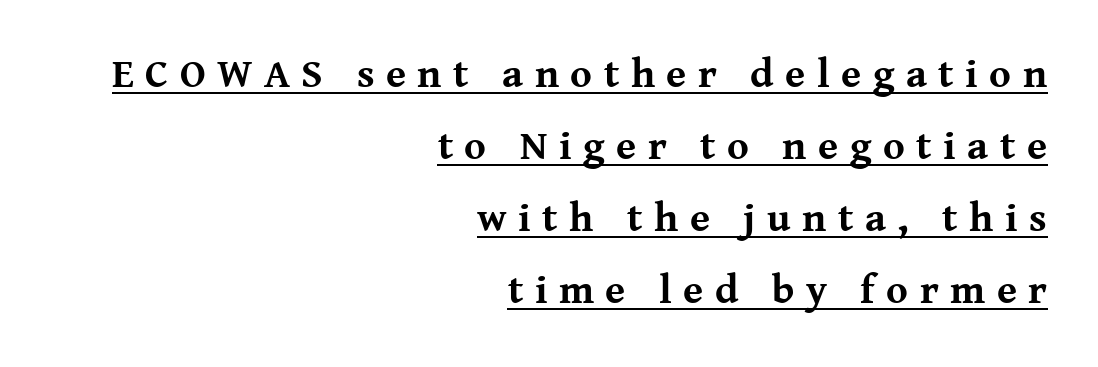
This is underlined copy, the kind a proofreader might mark for attention. Is the block centered? No — it sits flush against the right margin. Heavy, bold letterforms. The axis of the letterforms is exactly vertical. The passage shown is typeset with a serif family. How are the letters spaced? Widely, with obvious added tracking.
